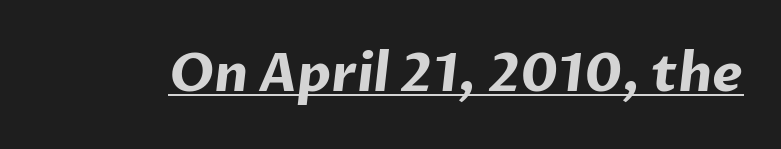
The image shows 53 px bold sans-serif type; set normal letter spacing, underlined; low stroke contrast and a medium x-height.
